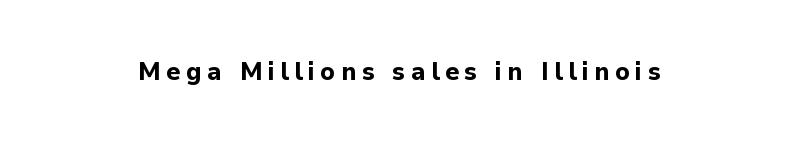
Descenders are the only things crossing below the line. Notice how the stems are strictly vertical — no italics here. On the weight axis this lands at bold, roughly 700. There is plenty of visible air inserted between adjacent glyphs.
